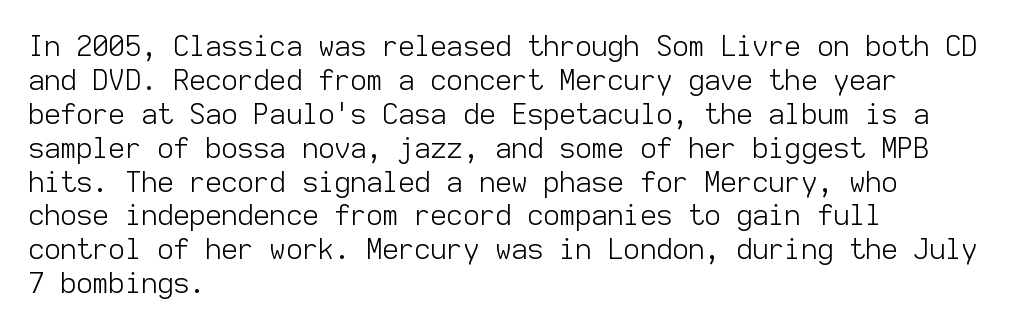
The image shows 28 px light sans-serif type, upright, monospaced; set left-aligned, line spacing 1.21x, normal letter spacing, not underlined; low stroke contrast and a medium x-height.
